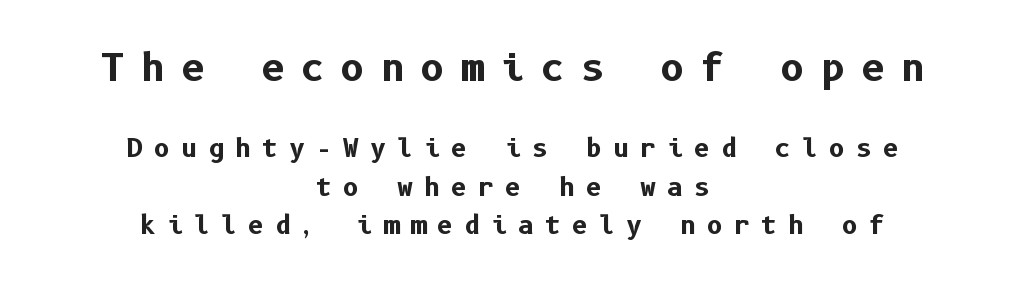
Here the glyphs are tracked loosely, breaking word shapes into spaced letters. Beneath every word, the page is bare. The lines in this sample share a center point and differ in where they start and stop. When letters stand straight like this, we call the style roman or upright. Is the type bold? Yes — the strokes are clearly thick and heavy.
